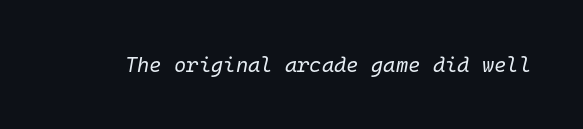
The image shows 21 px text type, italic (leaning right); set normal letter spacing, not underlined.
